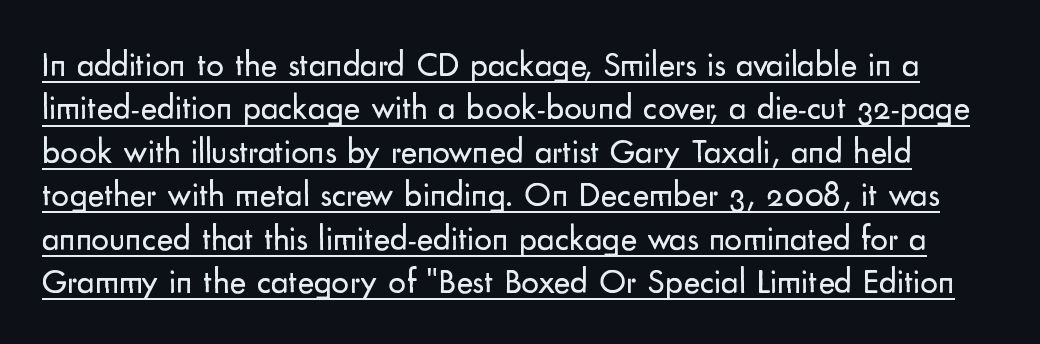
{"serif": "no", "italic": "no", "bold": "no", "weight": "regular", "width": "normal", "stroke_contrast": "low", "x_height": "small", "monospaced": "no", "underline": "yes", "line_spacing_ratio": 1.24, "letter_spacing": "normal", "letter_spacing_em": 0.0, "glyph_px": 35}
